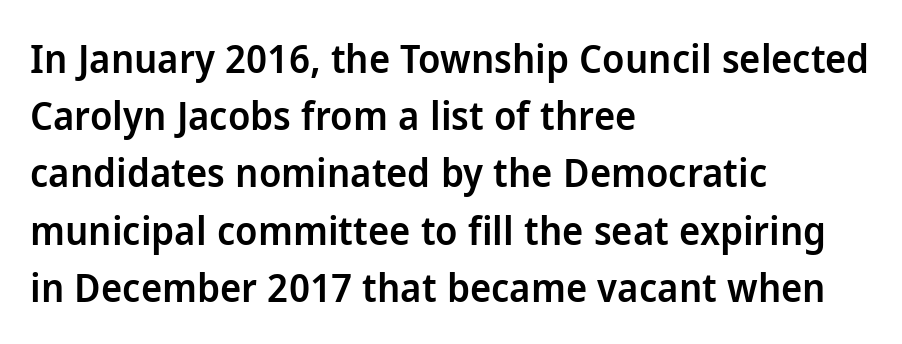
This is moderately heavy type, rendered in semibold. Check the space under the baseline: it is left empty. These lines are rendered in a variable-pitch font. A typesetter would call this zero additional tracking. If you drew a ruler down the left edge, every line would touch it.
